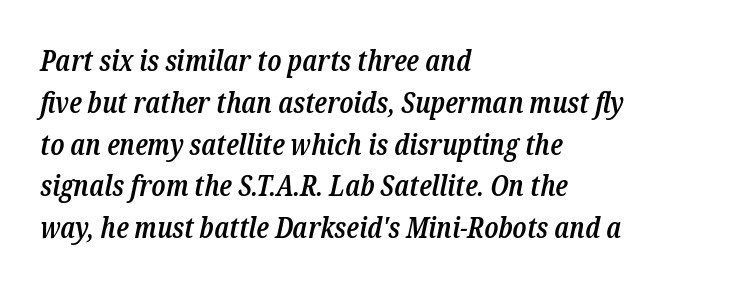
Q: Is the text bold? A: Semi-bold.
Q: Is the text italic (slanted)? A: Yes, it leans right by about 12 degrees.
Q: Is the typeface a serif or a sans-serif typeface? A: Serif.
Q: Is the text underlined? A: No.
Q: How is the paragraph aligned? A: Left-aligned.
Q: Is the spacing between letters normal or unusually wide? A: Normal.
Q: Is the spacing between lines tight, normal or loose? A: Normal.
Q: Width (condensed, normal, or wide)? A: Condensed.
Q: Stroke contrast? A: Low.
Q: x-height? A: Medium.
Q: Monospaced? A: No.
